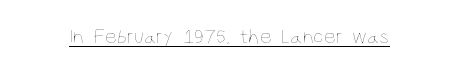
Q: Is the text bold? A: No.
Q: Is the text italic (slanted)? A: No, it is upright.
Q: Is the text underlined? A: Yes.
Q: Is the spacing between letters normal or unusually wide? A: Normal.
